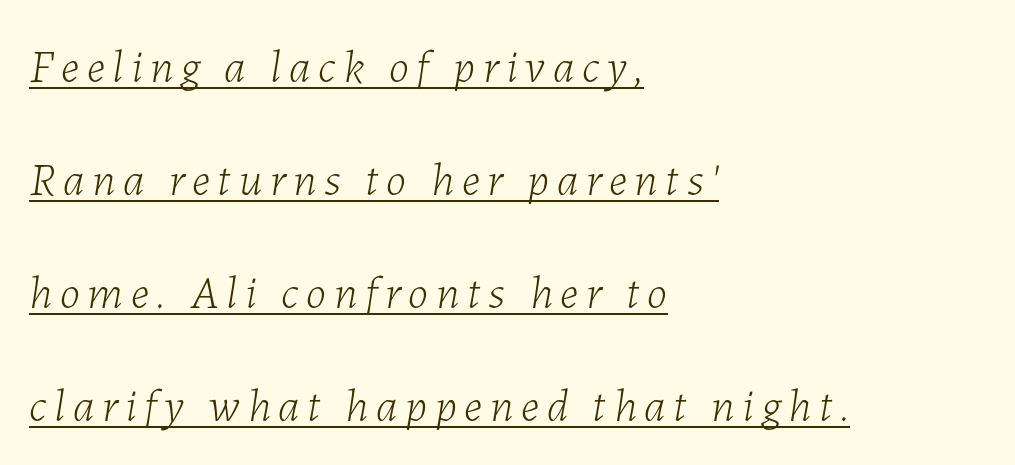
Q: Is the text bold? A: No.
Q: Is the text italic (slanted)? A: Yes, it leans right by about 7 degrees.
Q: Is the text underlined? A: Yes.
Q: How is the paragraph aligned? A: Left-aligned.
Q: Is the spacing between lines tight, normal or loose? A: Loose.
Q: Width (condensed, normal, or wide)? A: Normal.
Q: Stroke contrast? A: Low.
Q: x-height? A: Medium.
Q: Monospaced? A: No.
